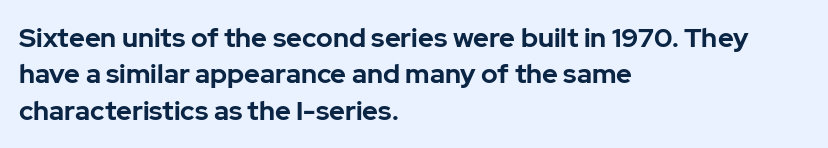
The lettering stays uniformly vertical, giving the passage a roman look. Letters rest on an invisible, unmarked baseline. This block has exactly the height ordinary leading produces. Spacing between characters is what you'd get straight out of the box. Notice how thick the strokes are: this is what a full bold looks like.
